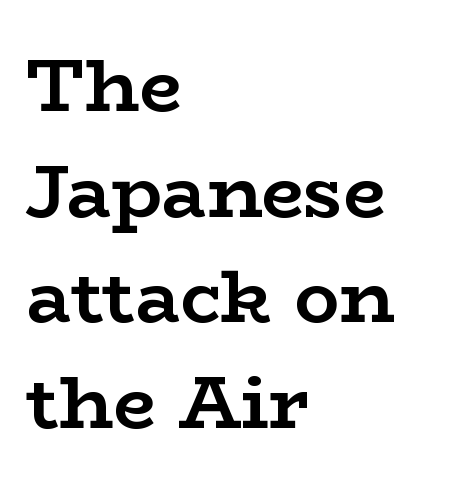
The glyphs have the mass of a bold cut. Unlike a clean sans, this face finishes its strokes with serifs. The face used here is proportionally spaced, like ordinary book or web type. Default kerning and tracking; the words read as compact shapes.
